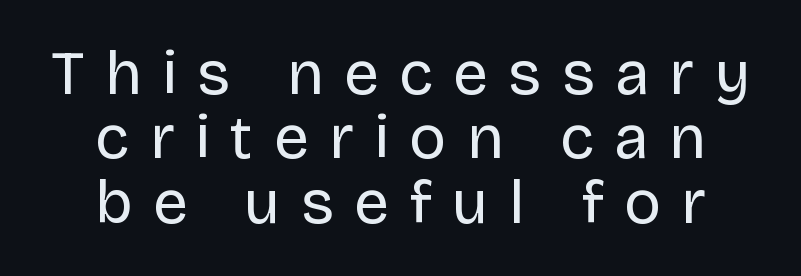
{"serif": "no", "italic": "no", "bold": "no", "weight": "regular", "width": "normal", "stroke_contrast": "low", "x_height": "large", "monospaced": "no", "underline": "no", "align": "center", "line_spacing": "tight", "line_spacing_ratio": 1.04, "letter_spacing": "wide", "letter_spacing_em": 0.33, "glyph_px": 62}
